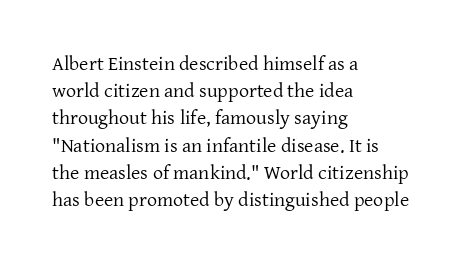
{"italic": "no", "bold": "no", "underline": "no", "align": "left", "line_spacing": "normal", "line_spacing_ratio": 1.36, "letter_spacing": "normal", "letter_spacing_em": 0.0, "glyph_px": 20}
